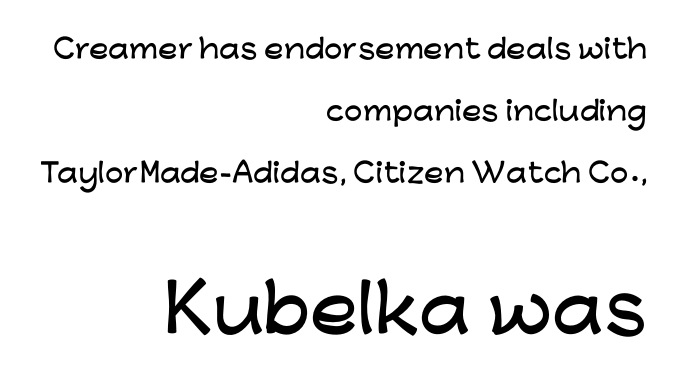
The image shows 64 px wide sans-serif type, upright; set right-aligned, loose line spacing (2.38x), normal letter spacing, not underlined; the second (bottom) block is 2.46x larger; low stroke contrast and a medium x-height.
